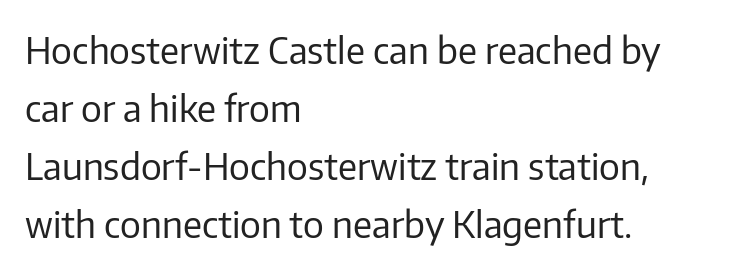
Default kerning and tracking; the words read as compact shapes. The passage shown is not bold in any degree. Is this a fixed-width face? No — the glyphs have proportional, varying widths. The baseline area is clear. A roman cut, with each character standing at attention. The space between consecutive lines is moderate.
